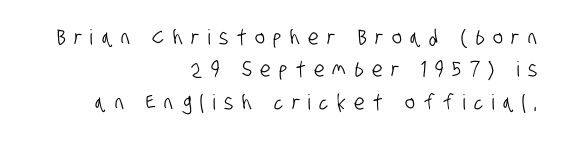
The letterforms stand isolated, each surrounded by extra space. Notice how the passage keeps a crisp vertical edge on the right only. Each new line begins a customary step beneath the previous one. Underline: absent.
